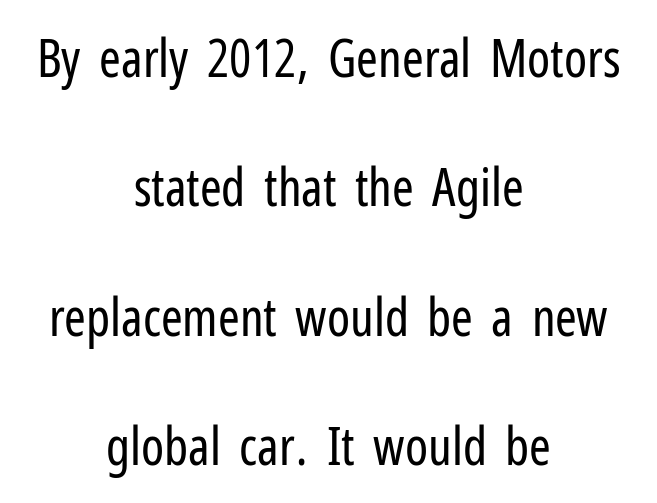
Q: Is the text bold? A: No.
Q: Is the text italic (slanted)? A: No, it is upright.
Q: Is the typeface a serif or a sans-serif typeface? A: Sans-serif.
Q: Is the text underlined? A: No.
Q: How is the paragraph aligned? A: Centered.
Q: Is the spacing between letters normal or unusually wide? A: Normal.
Q: Is the spacing between lines tight, normal or loose? A: Loose.
Q: Width (condensed, normal, or wide)? A: Condensed.
Q: Stroke contrast? A: Low.
Q: x-height? A: Medium.
Q: Monospaced? A: No.
